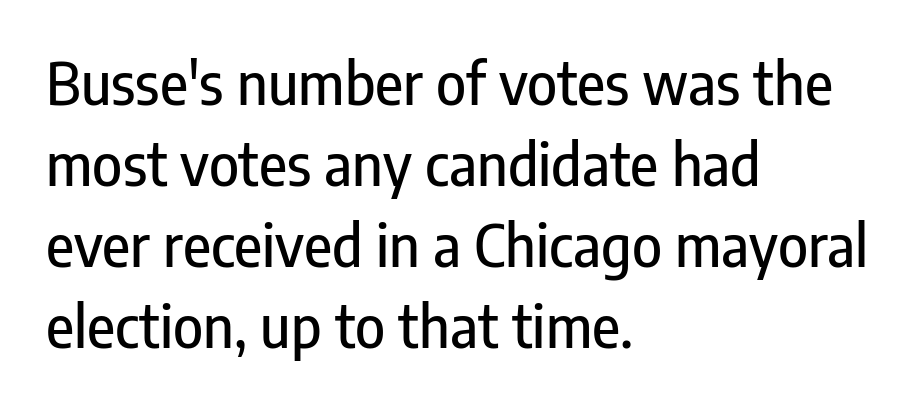
{"serif": "no", "italic": "no", "width": "condensed", "stroke_contrast": "low", "x_height": "medium", "monospaced": "no", "underline": "no", "align": "left", "line_spacing": "normal", "line_spacing_ratio": 1.42, "letter_spacing": "normal", "letter_spacing_em": 0.0, "glyph_px": 57}
